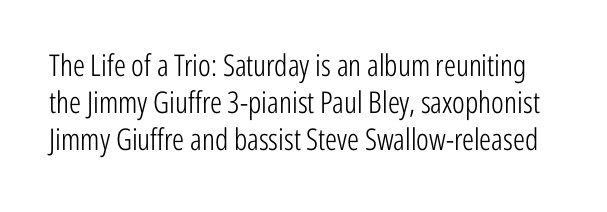
The image shows 30 px light, condensed sans-serif type, upright; set line spacing 1.23x, normal letter spacing, not underlined; low stroke contrast and a medium x-height.
